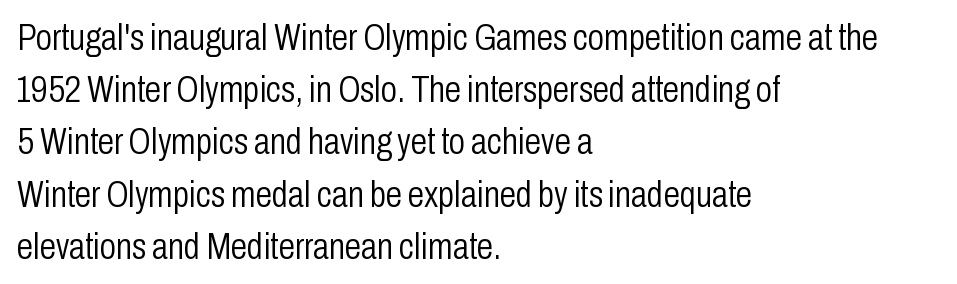
The image shows 37 px light, condensed sans-serif type, upright; set left-aligned, normal line spacing (1.41x), normal letter spacing, not underlined; low stroke contrast and a medium x-height.
